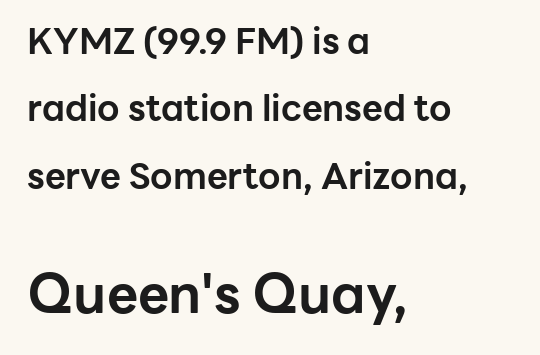
Q: Is the text bold? A: Yes.
Q: Is the text italic (slanted)? A: No, it is upright.
Q: Is the typeface a serif or a sans-serif typeface? A: Sans-serif.
Q: Is the text underlined? A: No.
Q: How is the paragraph aligned? A: Left-aligned.
Q: Is the spacing between letters normal or unusually wide? A: Normal.
Q: Which block of text is set in a larger size, the first (top) or the second (bottom)? A: The second (bottom) one.
Q: Width (condensed, normal, or wide)? A: Normal.
Q: Stroke contrast? A: Low.
Q: x-height? A: Medium.
Q: Monospaced? A: No.
